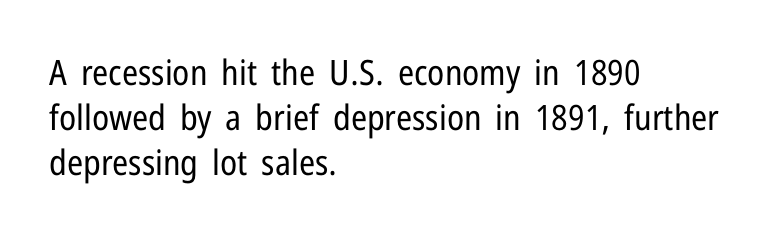
Note the varied advance widths — an 'i' is clearly narrower than an 'm'. The cut favours lightness, reaching ordinary text weight at its darkest. The designer left line spacing at the default. Bare-footed words on every line. Type style note: lacks serifs. The passage is arranged the way most books set body copy — flush left.
